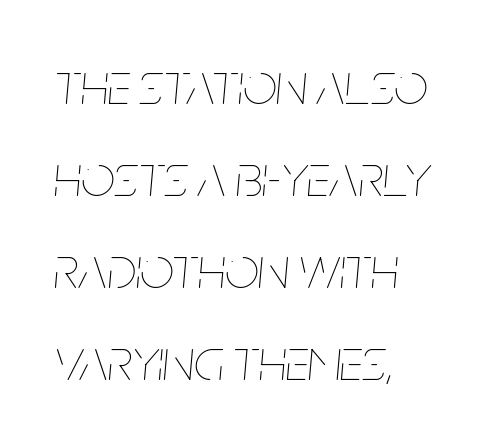
Underlining? Definitely not there. Inter-character spacing is left at the font's built-in metrics. Proportional: the letters do not fall into vertical columns. These glyphs show unthickened strokes, regular width or finer. Normally led — the rows are evenly, conventionally spaced. Italic: yes, the glyphs are oblique.
